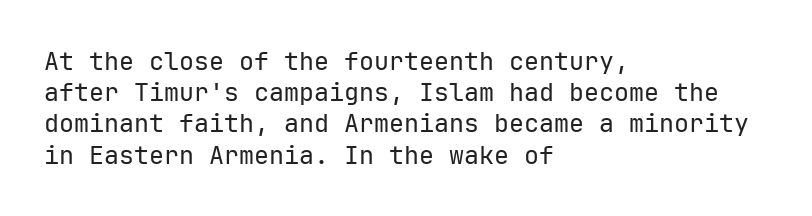
The image shows 25 px text type, upright; set left-aligned, normal line spacing (1.25x), normal letter spacing, not underlined.
